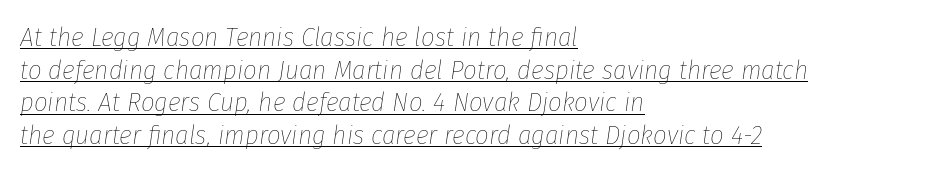
{"italic": "yes", "lean": "right", "slant_degrees": 8, "bold": "no", "underline": "yes", "align": "left", "line_spacing_ratio": 1.21, "letter_spacing": "normal", "letter_spacing_em": 0.0, "glyph_px": 27}
